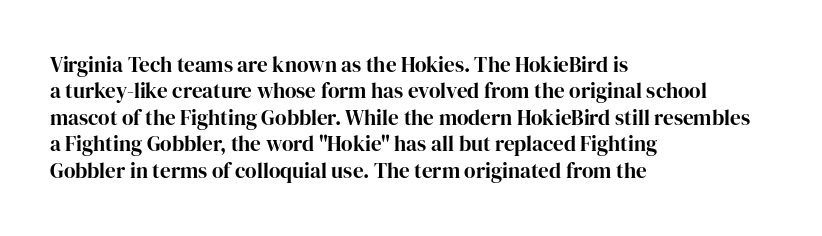
The image shows 21 px bold type, upright; set left-aligned, normal line spacing (1.26x), normal letter spacing, not underlined.
